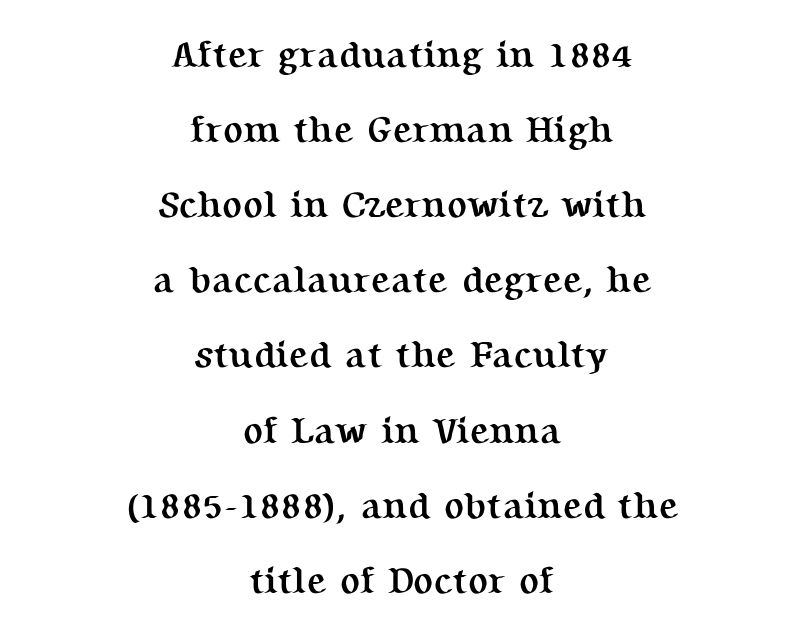
These lines keep a tight, regular rhythm from letter to letter. Characters remain perfectly vertical along every line. Think of a printed novel: that variable character pitch is what you see here. To sum up the face: it has serifs.
